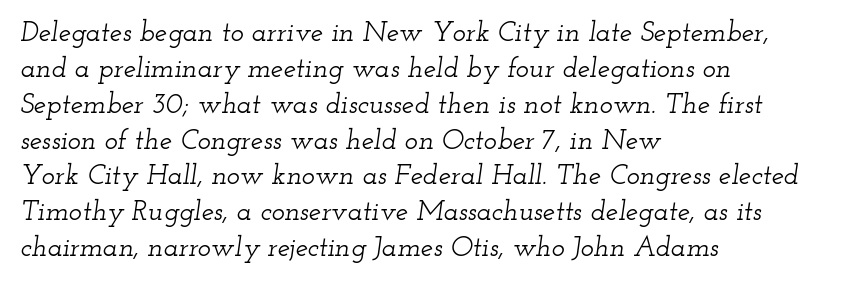
{"serif": "yes", "italic": "yes", "lean": "right", "slant_degrees": 12, "width": "wide", "stroke_contrast": "low", "x_height": "small", "monospaced": "no", "underline": "no", "align": "left", "line_spacing": "normal", "line_spacing_ratio": 1.28, "letter_spacing": "normal", "letter_spacing_em": 0.0, "glyph_px": 28}
